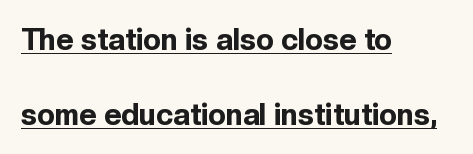
{"serif": "no", "italic": "no", "bold": "yes", "weight": "bold", "width": "normal", "x_height": "medium", "monospaced": "no", "underline": "yes", "align": "left", "line_spacing": "loose", "line_spacing_ratio": 2.49, "letter_spacing": "normal", "letter_spacing_em": 0.0, "glyph_px": 30}
